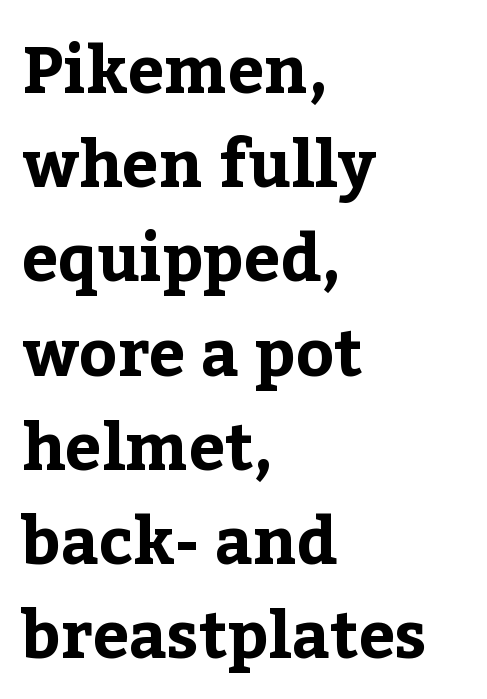
You could not count columns in this text — the font is proportionally spaced. Nothing unusual about the tracking: characters are spaced as the font intends. A roman cut, with each character standing at attention. No word sits above an underline. These lines carry a lot of weight — the face is fully bold. Vertical spacing — default.
